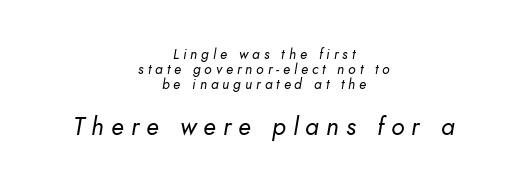
{"italic": "yes", "lean": "right", "slant_degrees": 10, "bold": "no", "underline": "no", "align": "center", "line_spacing": "tight", "line_spacing_ratio": 1.06, "letter_spacing": "wide", "letter_spacing_em": 0.28, "larger_block": "second", "size_ratio": 1.79, "glyph_px": 25}
